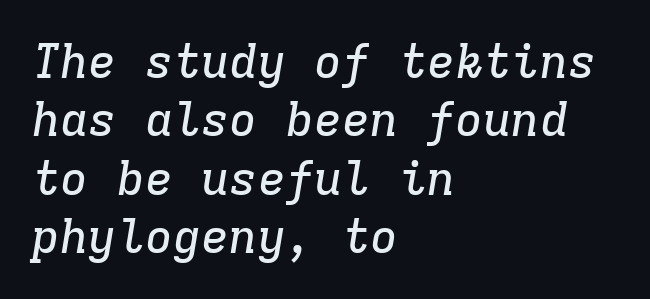
Every character here occupies the same horizontal width, giving the sample a typewriter-like rhythm. Typographically, this falls in the serif category. Each line starts at the same left margin while the right side varies. Is the type slanted? Yes — the strokes lean at a clear angle. A bare baseline throughout the passage. Does extra space separate the letters? No, they use regular spacing.
